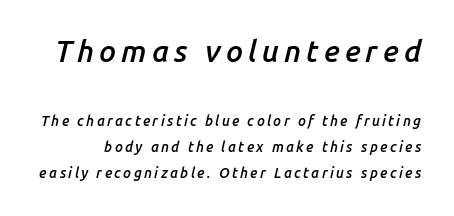
The image shows 30 px semibold type, italic (leaning right); set line spacing 1.85x, not underlined; the first (top) block is 2.14x larger; low stroke contrast and a medium x-height.
